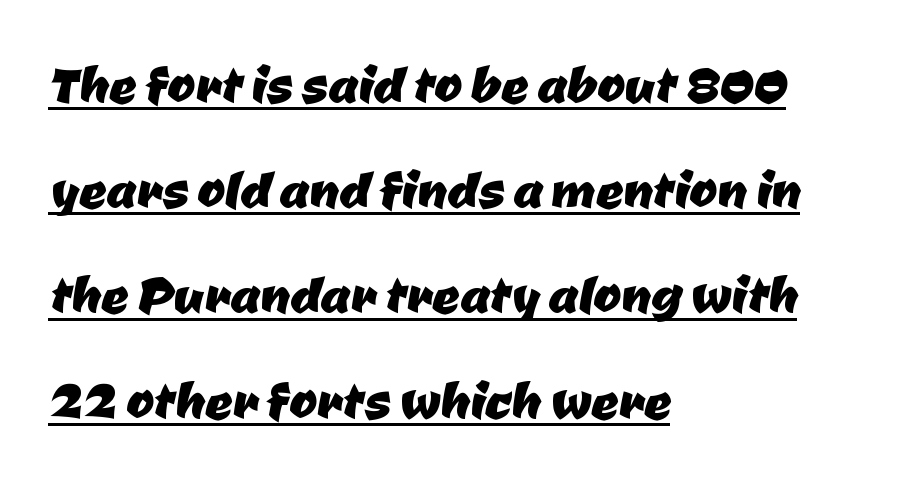
{"serif": "no", "width": "normal", "stroke_contrast": "low", "x_height": "medium", "monospaced": "no", "underline": "yes", "align": "left", "line_spacing": "normal", "line_spacing_ratio": 1.57, "letter_spacing": "normal", "letter_spacing_em": 0.0, "glyph_px": 67}
